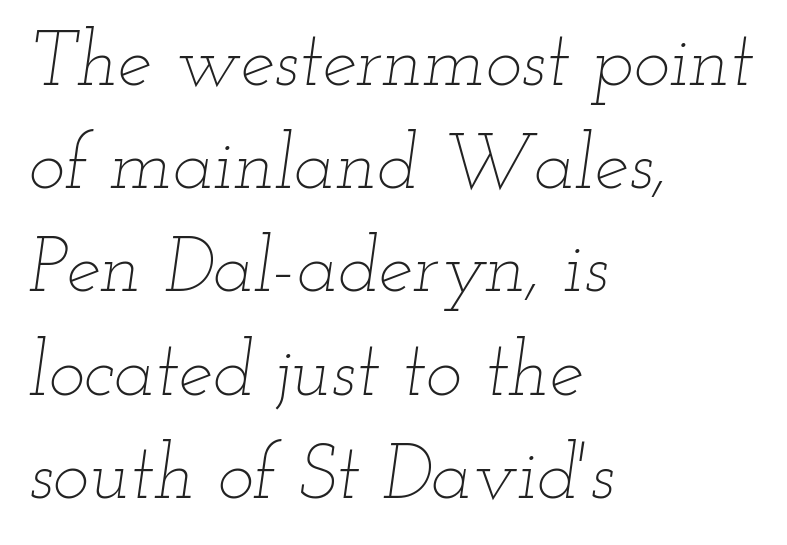
{"italic": "yes", "lean": "right", "slant_degrees": 12, "bold": "no", "weight": "thin", "width": "wide", "stroke_contrast": "low", "x_height": "small", "monospaced": "no", "underline": "no", "align": "left", "line_spacing": "normal", "line_spacing_ratio": 1.34, "letter_spacing": "normal", "letter_spacing_em": 0.0, "glyph_px": 77}
